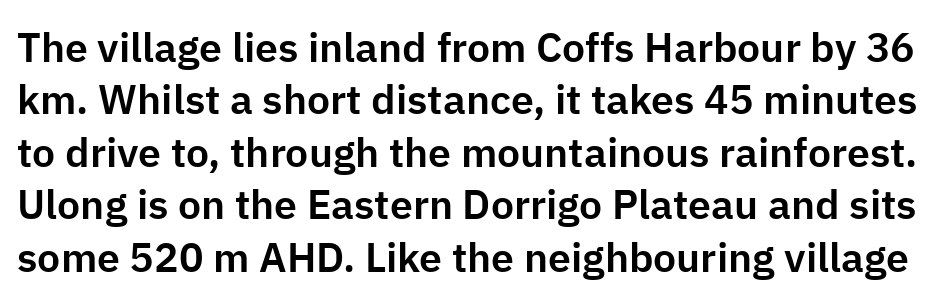
The image shows 41 px sans-serif type, upright; set normal line spacing (1.28x), normal letter spacing, not underlined; low stroke contrast and a medium x-height.
